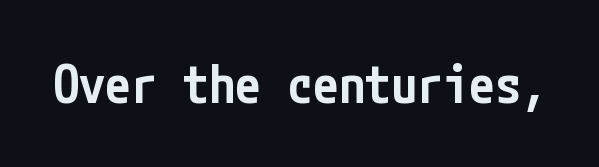
{"serif": "no", "italic": "no", "bold": "semi", "weight": "semibold", "width": "condensed", "stroke_contrast": "low", "x_height": "medium", "underline": "no", "letter_spacing": "normal", "letter_spacing_em": 0.0, "glyph_px": 52}
